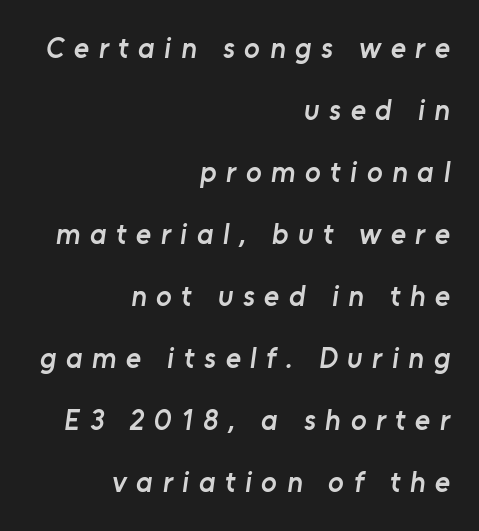
The passage shown stacks its lines with a broad gap. To sum up the face: it is a sans, with no serifs. The face used here is proportionally spaced, like ordinary book or web type. The letters are semibold — heavier than regular but short of a full bold.
